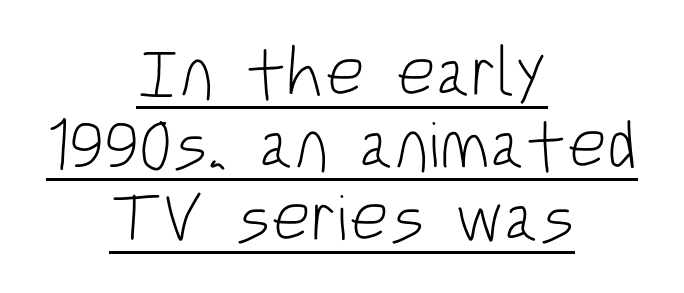
The whitespace from short lines is split evenly between both sides. Regarding serifs, this sample does without them. Underlined type. Proportional: the letters do not fall into vertical columns.
